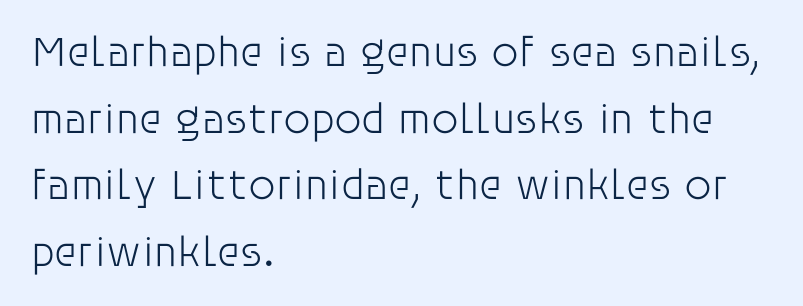
{"serif": "no", "italic": "no", "bold": "no", "weight": "light", "width": "normal", "stroke_contrast": "low", "x_height": "large", "monospaced": "no", "underline": "no", "align": "left", "line_spacing": "normal", "line_spacing_ratio": 1.55, "letter_spacing": "normal", "letter_spacing_em": 0.0, "glyph_px": 43}
